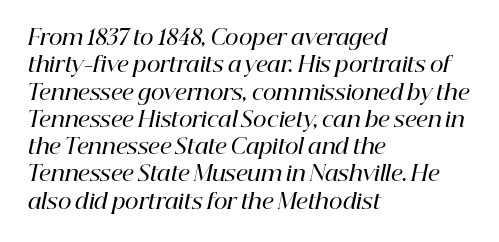
The image shows 21 px text type, italic (leaning right); set left-aligned, normal line spacing (1.3x), normal letter spacing, not underlined.
